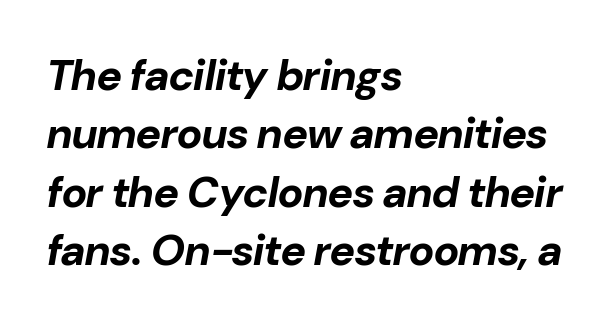
Q: Is the text bold? A: Yes.
Q: Is the text italic (slanted)? A: Yes, it leans right by about 10 degrees.
Q: Is the text underlined? A: No.
Q: How is the paragraph aligned? A: Left-aligned.
Q: Is the spacing between letters normal or unusually wide? A: Normal.
Q: Is the spacing between lines tight, normal or loose? A: Normal.
Q: Width (condensed, normal, or wide)? A: Normal.
Q: Stroke contrast? A: Low.
Q: x-height? A: Medium.
Q: Monospaced? A: No.
